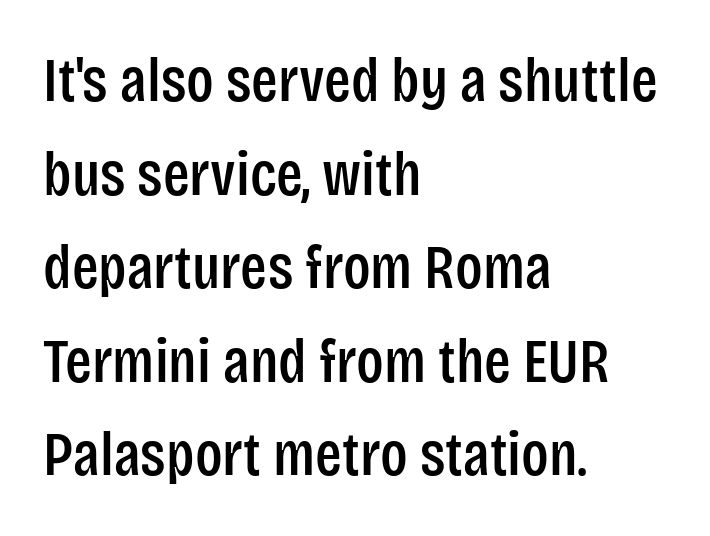
{"serif": "no", "italic": "no", "width": "condensed", "stroke_contrast": "low", "x_height": "large", "monospaced": "no", "underline": "no", "align": "left", "line_spacing": "normal", "line_spacing_ratio": 1.51, "letter_spacing": "normal", "letter_spacing_em": 0.0, "glyph_px": 62}
